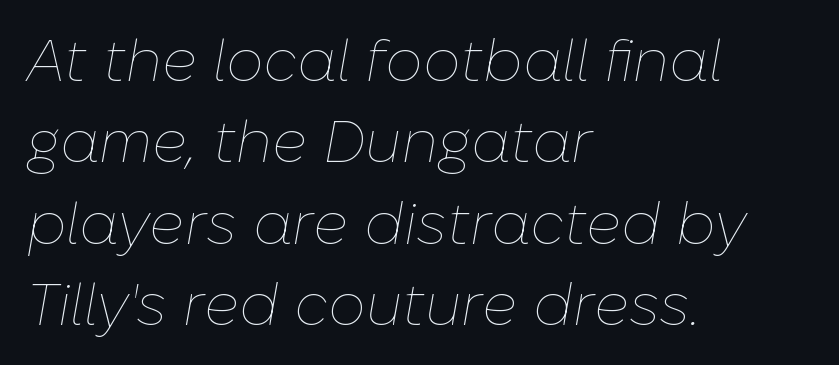
You could not count columns in this text — the font is proportionally spaced. A typesetter would call this leading conventional body-copy spacing. Type without underlining. Alignment: flush left. The cut favours lightness, reaching ordinary text weight at its darkest. Slanted lettering throughout.
